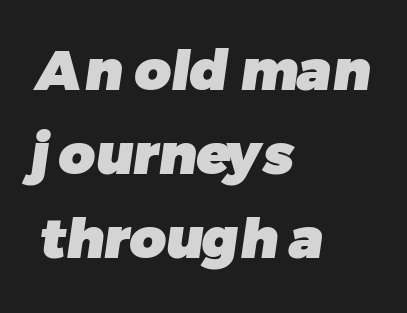
The image shows 56 px heavy sans-serif type; set left-aligned, normal line spacing (1.5x), normal letter spacing, not underlined; low stroke contrast and a medium x-height.
